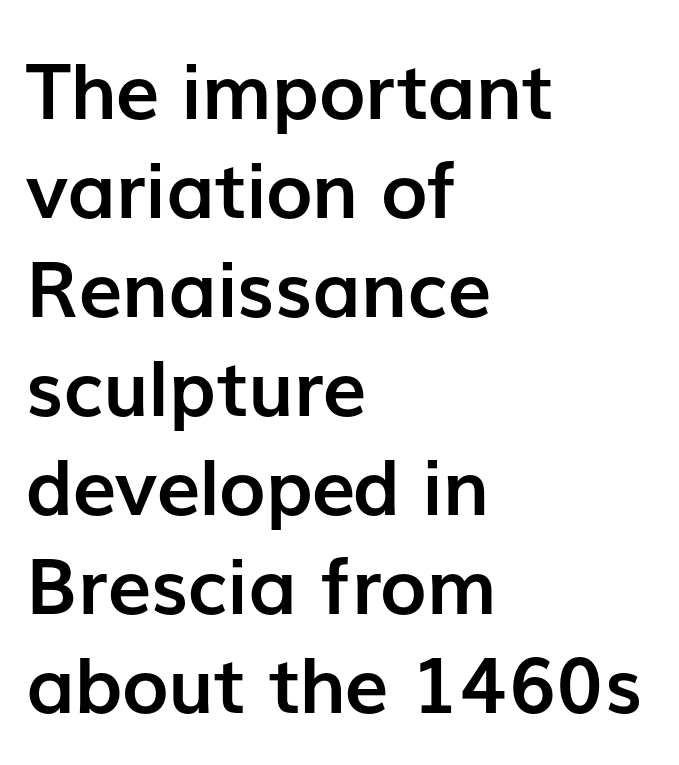
A typesetter would call this proportional, since set widths differ per character. Standard letterfit; no display-style spreading of the glyphs. Notice how the stems are strictly vertical — no italics here. Notice how descenders clear the ascenders below comfortably — that's standard leading. The rendering shows plain stroke endings on the letterforms — a sans-serif design. The baseline area is clear.
